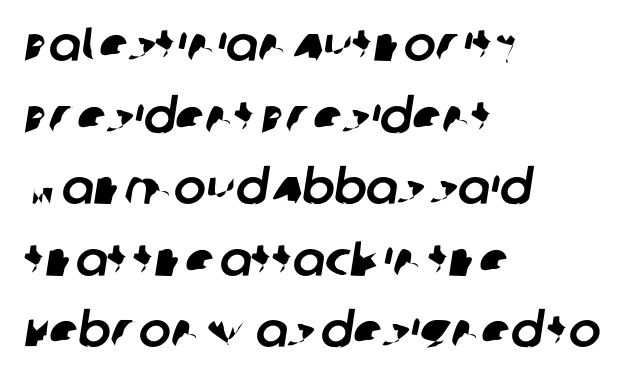
The image shows 48 px sans-serif type; set left-aligned, normal line spacing (1.49x), normal letter spacing, not underlined; low stroke contrast and a large x-height.
